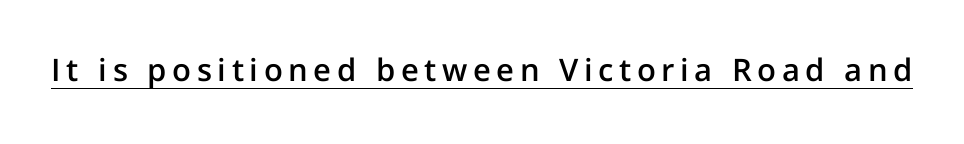
{"serif": "no", "italic": "no", "bold": "semi", "weight": "semibold", "width": "normal", "stroke_contrast": "low", "x_height": "medium", "monospaced": "no", "underline": "yes", "glyph_px": 31}
